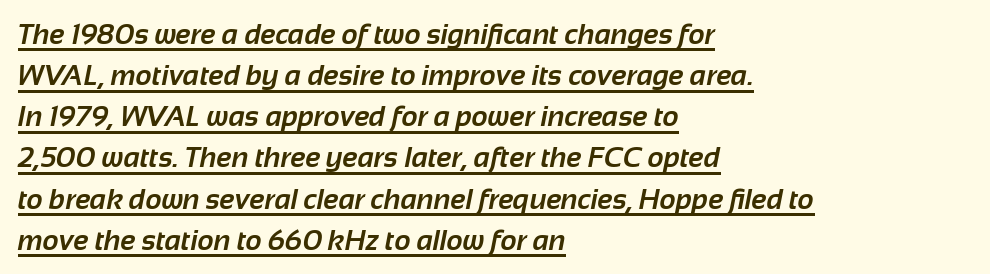
Q: Is the text bold? A: Yes.
Q: Is the typeface a serif or a sans-serif typeface? A: Sans-serif.
Q: Is the text underlined? A: Yes.
Q: How is the paragraph aligned? A: Left-aligned.
Q: Is the spacing between letters normal or unusually wide? A: Normal.
Q: Is the spacing between lines tight, normal or loose? A: Normal.
Q: Width (condensed, normal, or wide)? A: Normal.
Q: Stroke contrast? A: Low.
Q: x-height? A: Medium.
Q: Monospaced? A: No.
